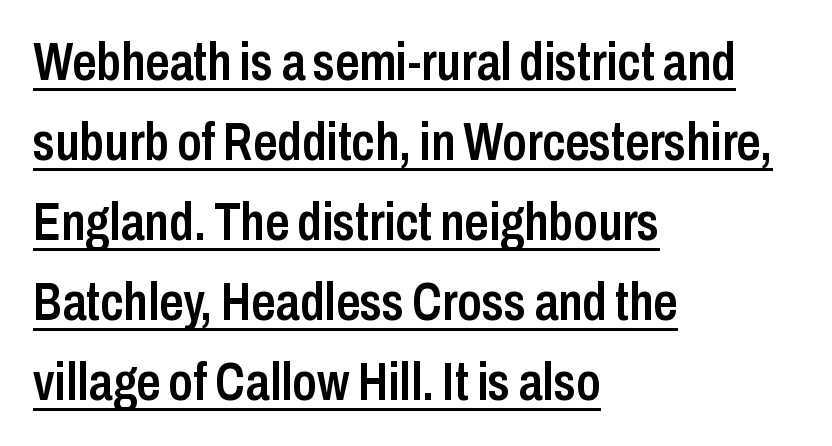
Q: Is the text bold? A: Semi-bold.
Q: Is the text italic (slanted)? A: No, it is upright.
Q: Is the typeface a serif or a sans-serif typeface? A: Sans-serif.
Q: Is the text underlined? A: Yes.
Q: How is the paragraph aligned? A: Left-aligned.
Q: Is the spacing between letters normal or unusually wide? A: Normal.
Q: Is the spacing between lines tight, normal or loose? A: Normal.
Q: Width (condensed, normal, or wide)? A: Condensed.
Q: Stroke contrast? A: Low.
Q: x-height? A: Medium.
Q: Monospaced? A: No.
